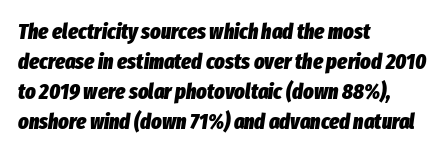
The image shows 22 px bold type, italic (leaning right); set left-aligned, normal line spacing (1.37x), normal letter spacing, not underlined.
